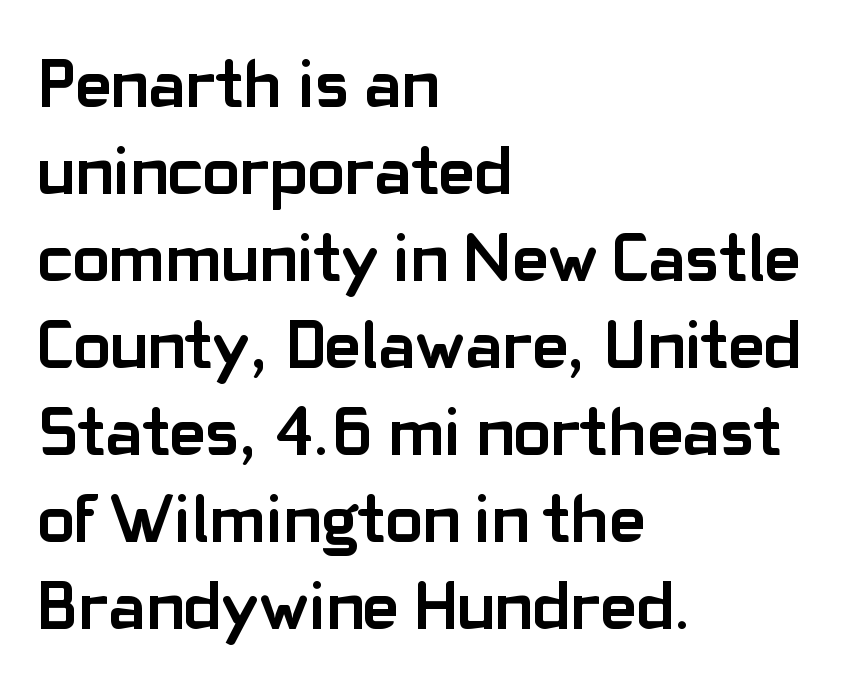
The image shows 69 px semibold sans-serif type, upright; set left-aligned, normal line spacing (1.26x), normal letter spacing, not underlined; low stroke contrast and a medium x-height.
